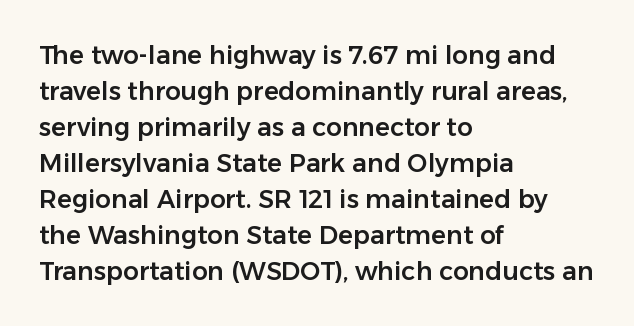
Q: Is the text italic (slanted)? A: No, it is upright.
Q: Is the text underlined? A: No.
Q: How is the paragraph aligned? A: Left-aligned.
Q: Is the spacing between letters normal or unusually wide? A: Normal.
Q: Is the spacing between lines tight, normal or loose? A: Normal.
